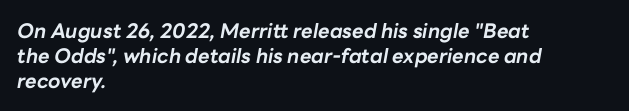
{"italic": "yes", "lean": "right", "slant_degrees": 10, "bold": "yes", "underline": "no", "align": "left", "line_spacing": "normal", "line_spacing_ratio": 1.25, "letter_spacing": "normal", "letter_spacing_em": 0.0, "glyph_px": 20}
